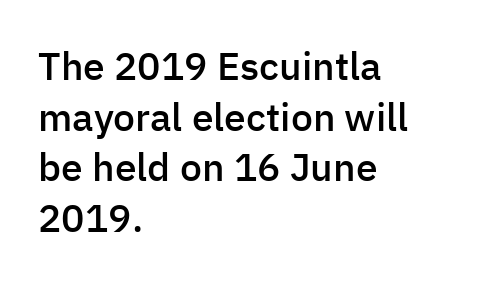
Compared with a centered layout, this one pins lines to the left instead. The sample has been set in demibold, a notch under bold. Looks like regular typesetting: each glyph gets only the width it needs. Only glyphs here, with clear space below each row. No feet cap the strokes, marking this as sans-serif type.
